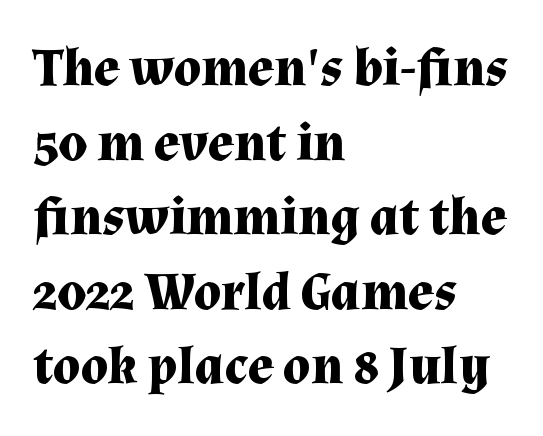
The ragged edge is on the right, which tells us the setting is flush left. This sample uses an upright cut, with every glyph sitting square on the baseline. Between one letter and the next there's only the usual sliver of space. Font category for this specimen: serif. Each glyph is drawn with heavy, bold strokes.
